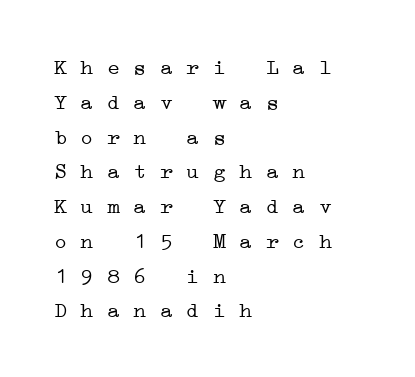
{"bold": "no", "underline": "no", "align": "left", "line_spacing": "normal", "line_spacing_ratio": 1.58, "letter_spacing": "normal", "letter_spacing_em": 0.0, "glyph_px": 22}
